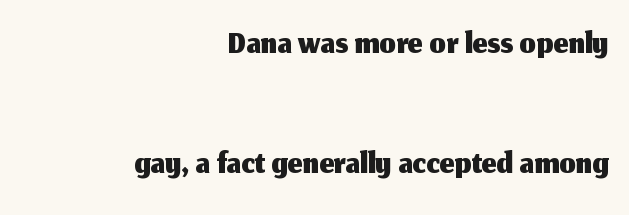
Q: Is the text italic (slanted)? A: No, it is upright.
Q: Is the typeface a serif or a sans-serif typeface? A: Sans-serif.
Q: Is the text underlined? A: No.
Q: How is the paragraph aligned? A: Right-aligned.
Q: Is the spacing between letters normal or unusually wide? A: Normal.
Q: Is the spacing between lines tight, normal or loose? A: Loose.
Q: Width (condensed, normal, or wide)? A: Normal.
Q: Stroke contrast? A: Medium.
Q: x-height? A: Medium.
Q: Monospaced? A: No.
